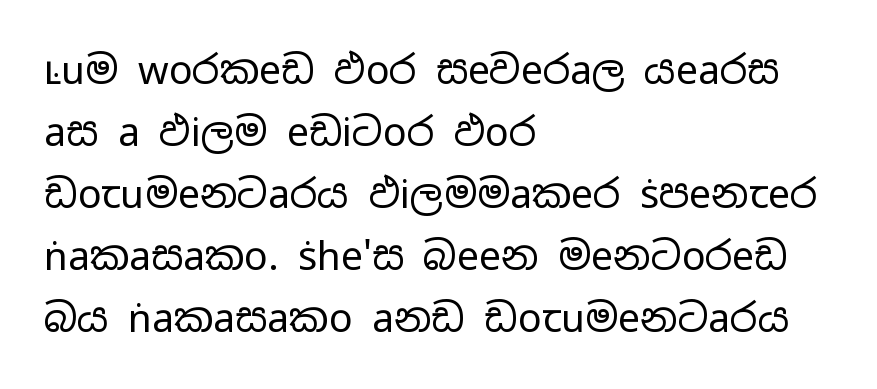
The image shows 39 px regular-weight, wide sans-serif type, upright; set left-aligned, normal line spacing (1.59x), normal letter spacing, not underlined; low stroke contrast and a medium x-height.
